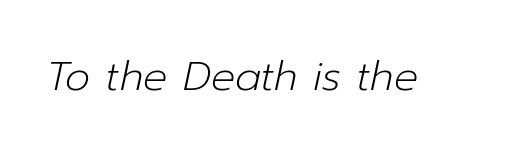
Q: Is the text bold? A: No.
Q: Is the text italic (slanted)? A: Yes, it leans right by about 12 degrees.
Q: Is the text underlined? A: No.
Q: Is the spacing between letters normal or unusually wide? A: Normal.
Q: Width (condensed, normal, or wide)? A: Normal.
Q: Stroke contrast? A: Low.
Q: x-height? A: Medium.
Q: Monospaced? A: No.
